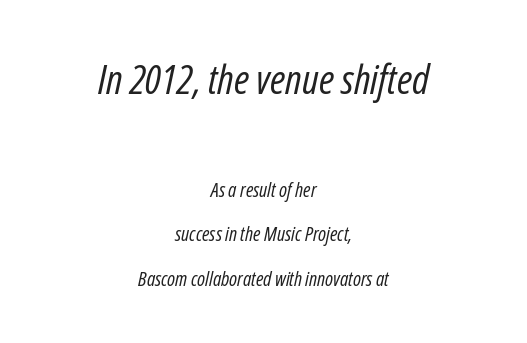
{"italic": "yes", "lean": "right", "slant_degrees": 12, "bold": "no", "weight": "regular", "width": "condensed", "stroke_contrast": "low", "x_height": "medium", "monospaced": "no", "underline": "no", "align": "center", "line_spacing": "loose", "line_spacing_ratio": 2.24, "letter_spacing": "normal", "letter_spacing_em": 0.0, "larger_block": "first", "size_ratio": 2.05, "glyph_px": 41}
